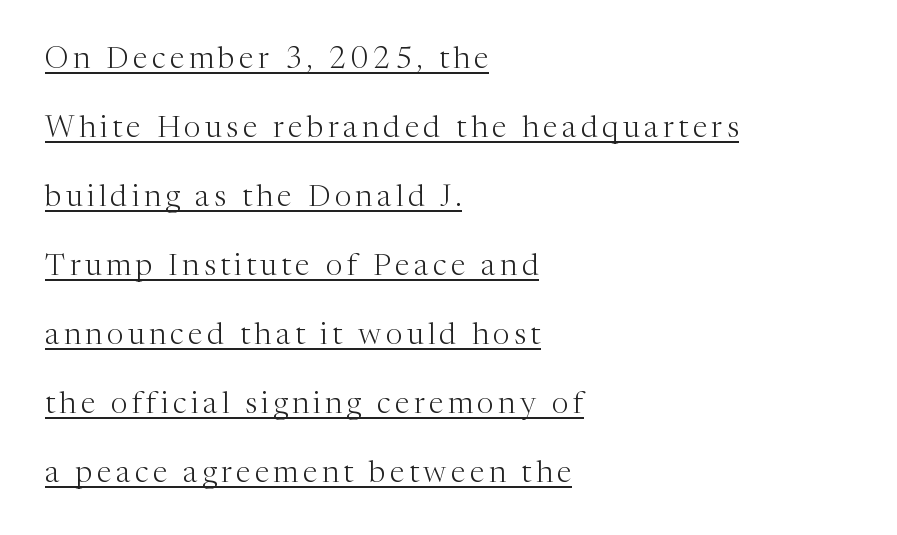
Q: Is the text bold? A: No.
Q: Is the text italic (slanted)? A: No, it is upright.
Q: Is the typeface a serif or a sans-serif typeface? A: Serif.
Q: Is the text underlined? A: Yes.
Q: How is the paragraph aligned? A: Left-aligned.
Q: Is the spacing between lines tight, normal or loose? A: Loose.
Q: Width (condensed, normal, or wide)? A: Normal.
Q: Stroke contrast? A: Medium.
Q: x-height? A: Medium.
Q: Monospaced? A: No.
